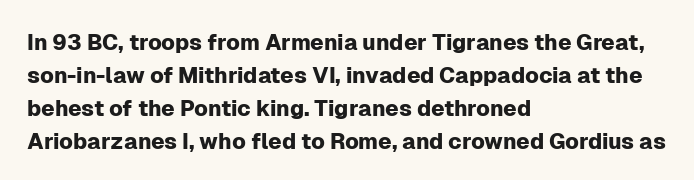
A clean baseline with only descenders dipping below it. Standard letterfit; no display-style spreading of the glyphs. Notice how descenders clear the ascenders below comfortably — that's standard leading. It's the straight-up-and-down kind of type. Does the copy run flush right? No — it runs flush left.
